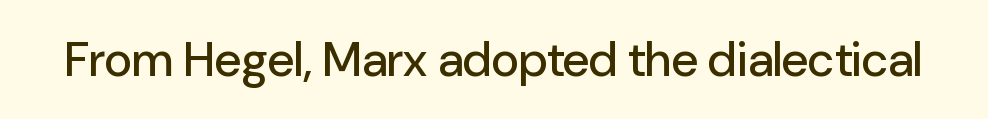
The image shows 48 px sans-serif type, upright; set normal letter spacing, not underlined; low stroke contrast and a medium x-height.
